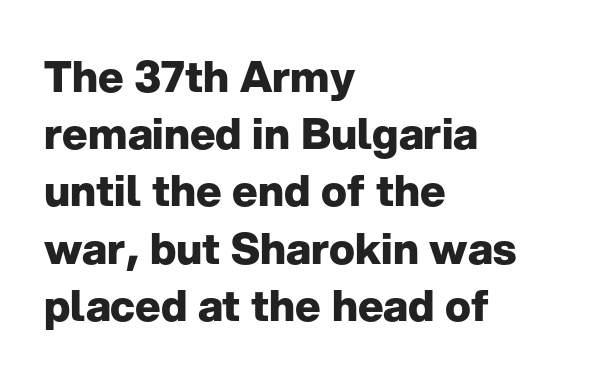
The image shows 43 px heavy sans-serif type, upright; set left-aligned, normal line spacing (1.33x), normal letter spacing, not underlined; low stroke contrast and a medium x-height.
